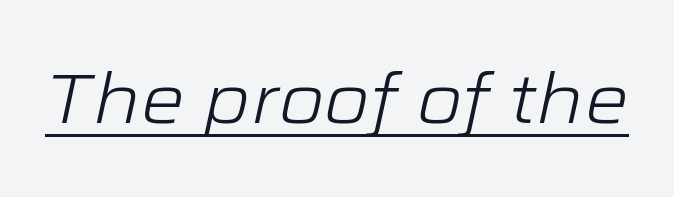
{"italic": "yes", "lean": "right", "slant_degrees": 12, "bold": "no", "weight": "light", "width": "wide", "stroke_contrast": "low", "x_height": "medium", "monospaced": "no", "underline": "yes", "letter_spacing": "normal", "letter_spacing_em": 0.0, "glyph_px": 70}
